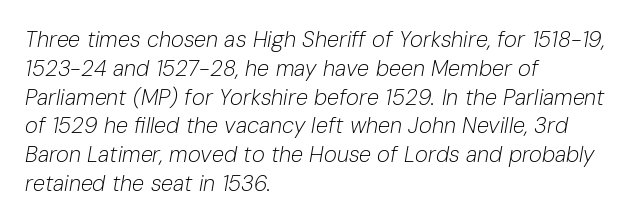
Q: Is the text bold? A: No.
Q: Is the text italic (slanted)? A: Yes, it leans right by about 10 degrees.
Q: Is the text underlined? A: No.
Q: How is the paragraph aligned? A: Left-aligned.
Q: Is the spacing between letters normal or unusually wide? A: Normal.
Q: Is the spacing between lines tight, normal or loose? A: Normal.
